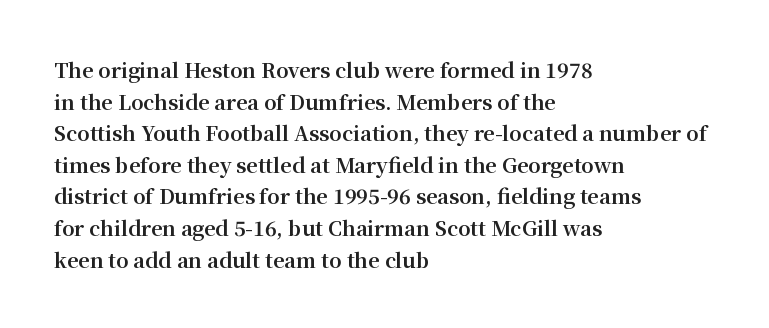
If you drew a line through each stem, it would be perfectly vertical. Nobody drew a line under any word here. A full-strength bold gives these letters their thick strokes. Honestly, the letter spacing is just normal — you wouldn't notice it. Left-aligned paragraph, ragged on the right.
